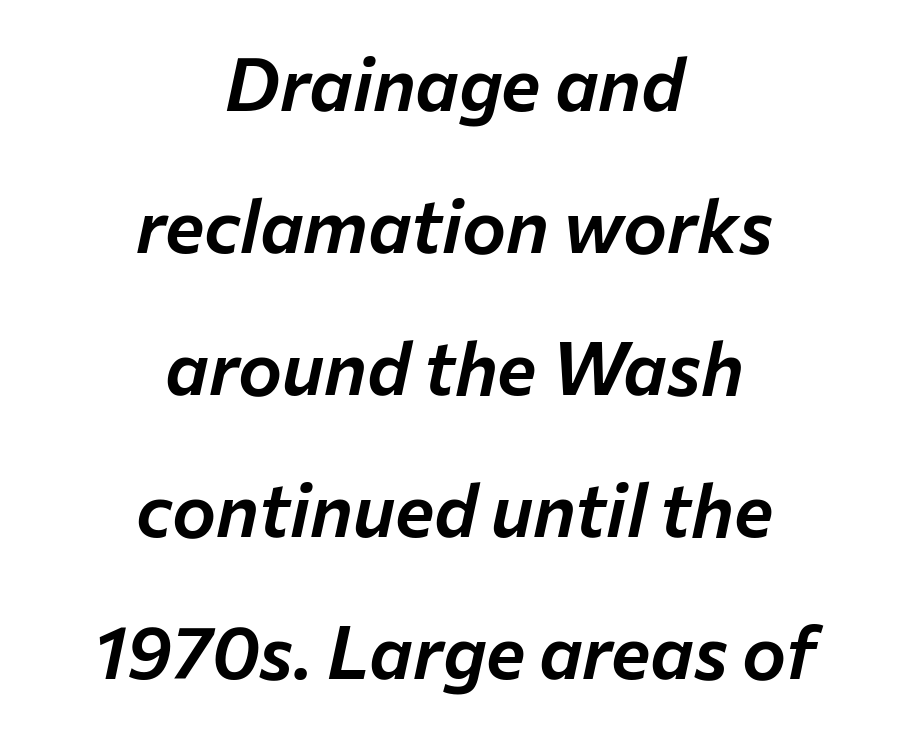
{"italic": "yes", "lean": "right", "slant_degrees": 12, "width": "normal", "stroke_contrast": "low", "x_height": "medium", "monospaced": "no", "underline": "no", "align": "center", "line_spacing": "loose", "line_spacing_ratio": 1.92, "letter_spacing": "normal", "letter_spacing_em": 0.0, "glyph_px": 74}
